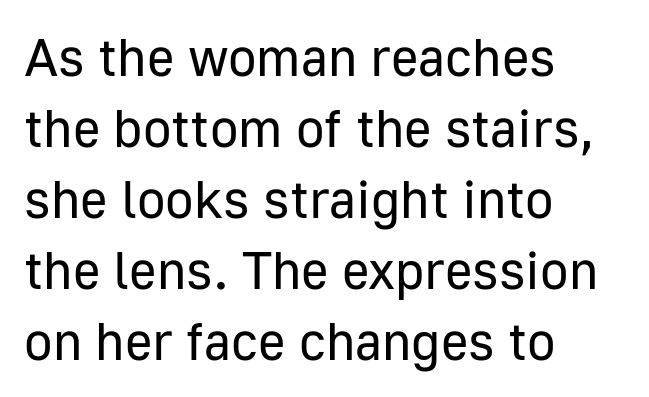
{"serif": "no", "italic": "no", "bold": "no", "weight": "regular", "width": "normal", "stroke_contrast": "low", "x_height": "medium", "monospaced": "no", "underline": "no", "align": "left", "line_spacing": "normal", "line_spacing_ratio": 1.34, "letter_spacing": "normal", "letter_spacing_em": 0.0, "glyph_px": 53}
